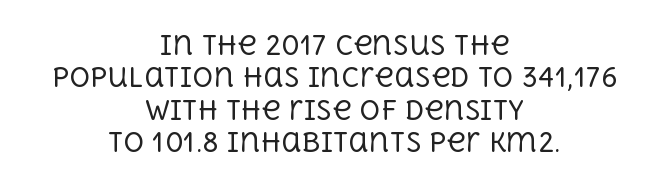
The typesetter chose a symmetrical, centered arrangement here. The rendering uses a moderate line-height, typical for paragraphs. The face used here is rendered with its standard letterfit. Does the lettering tilt? It doesn't — this is upright. The space directly below the letters is spotless.
